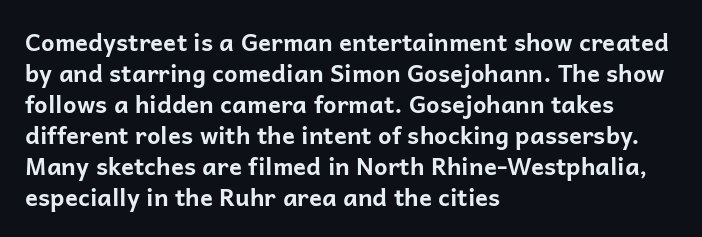
Q: Is the text bold? A: Yes.
Q: Is the text italic (slanted)? A: No, it is upright.
Q: Is the text underlined? A: No.
Q: How is the paragraph aligned? A: Left-aligned.
Q: Is the spacing between letters normal or unusually wide? A: Normal.
Q: Is the spacing between lines tight, normal or loose? A: Normal.
